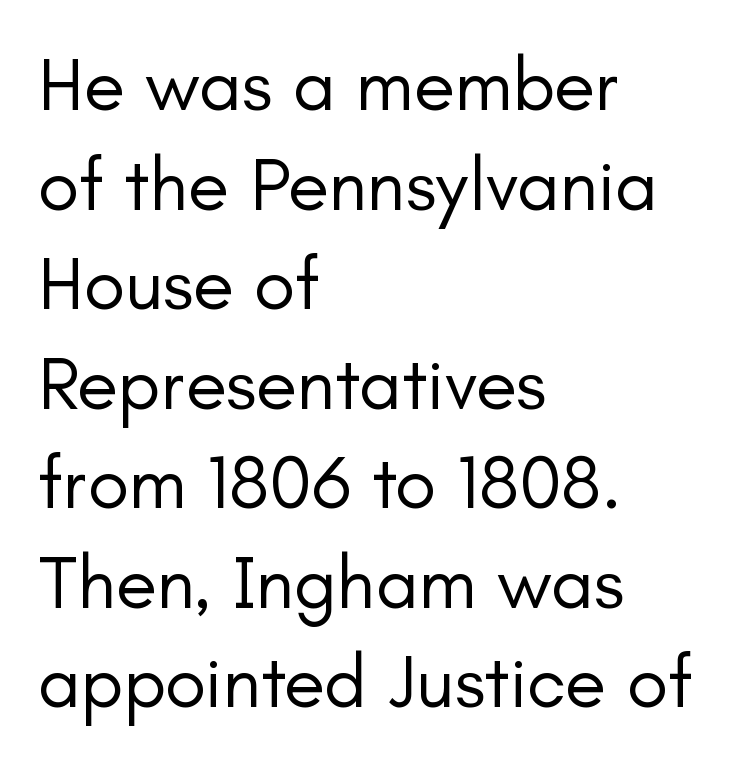
{"serif": "no", "italic": "no", "bold": "no", "weight": "regular", "width": "normal", "stroke_contrast": "low", "x_height": "small", "monospaced": "no", "underline": "no", "align": "left", "line_spacing": "normal", "line_spacing_ratio": 1.31, "letter_spacing": "normal", "letter_spacing_em": 0.0, "glyph_px": 76}
